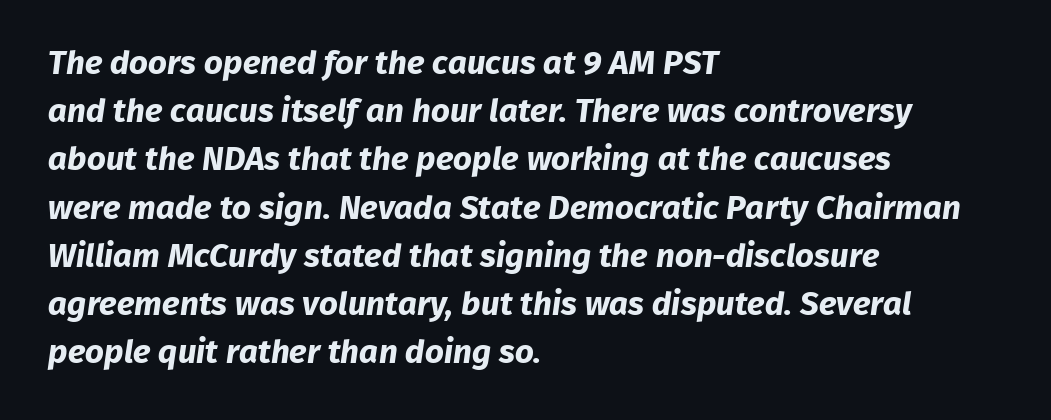
Note the varied advance widths — an 'i' is clearly narrower than an 'm'. The sample has been set heavy, in full bold. In terms of letterspacing, this is plain default setting. Each letter's strokes conclude bluntly, with no projecting serifs. The leading is moderate, giving the passage an even texture. Which margin do the lines hug? The left one — the right edge is uneven.
